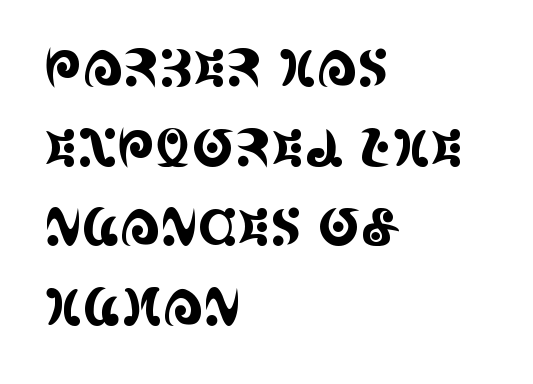
A typesetter would call this leading conventional body-copy spacing. A typesetter would call this proportional, since set widths differ per character. Notice how the stems are strictly vertical — no italics here. Does the copy run flush right? No — it runs flush left. Spacing between characters is what you'd get straight out of the box. Type style note: has serifs.
